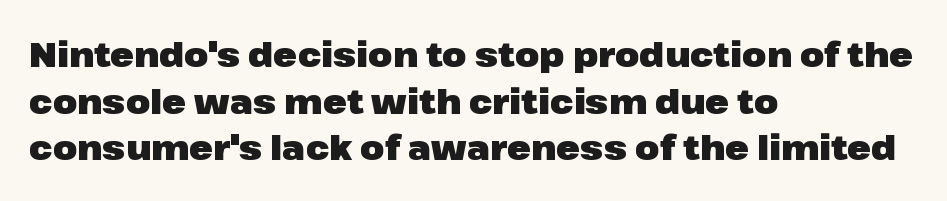
The image shows 35 px heavy sans-serif type, upright; set left-aligned, normal line spacing (1.33x), normal letter spacing, not underlined; low stroke contrast and a medium x-height.
